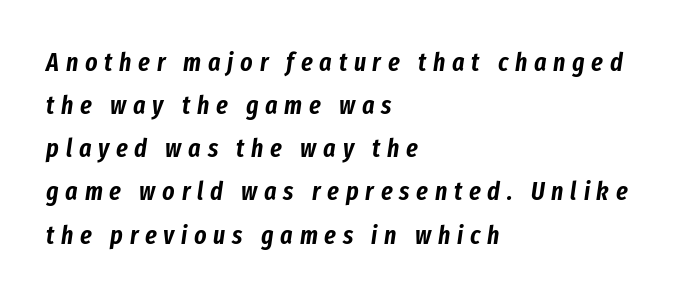
This rendering features lettering with no underline. The gaps between neighbouring characters are conspicuously large. The rendering uses a moderate line-height, typical for paragraphs. The text block is weighted toward the left margin, trailing off unevenly rightward. Characters are canted at an angle relative to the baseline's perpendicular.
